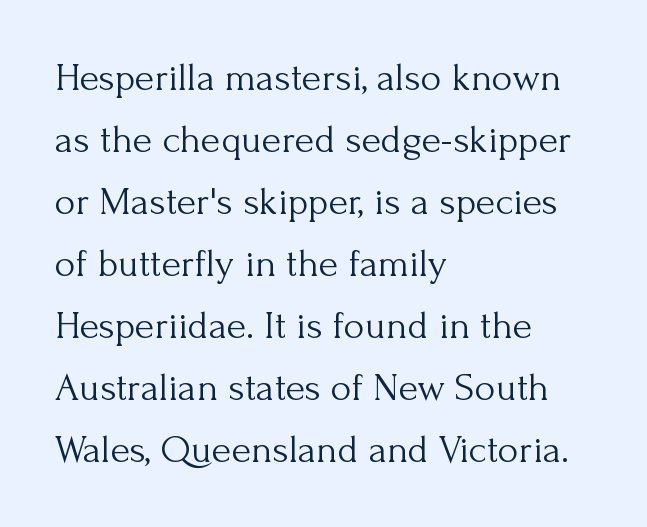
The image shows 40 px light serif type, upright; set left-aligned, normal line spacing (1.55x), normal letter spacing, not underlined; medium stroke contrast and a small x-height.
